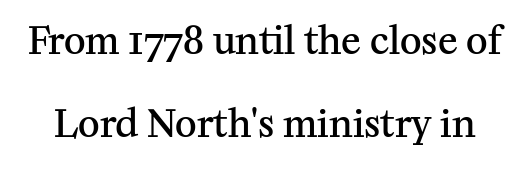
Q: Is the text bold? A: Semi-bold.
Q: Is the text italic (slanted)? A: No, it is upright.
Q: Is the typeface a serif or a sans-serif typeface? A: Serif.
Q: Is the text underlined? A: No.
Q: Is the spacing between letters normal or unusually wide? A: Normal.
Q: Is the spacing between lines tight, normal or loose? A: Loose.
Q: Width (condensed, normal, or wide)? A: Normal.
Q: Stroke contrast? A: Medium.
Q: x-height? A: Medium.
Q: Monospaced? A: No.
